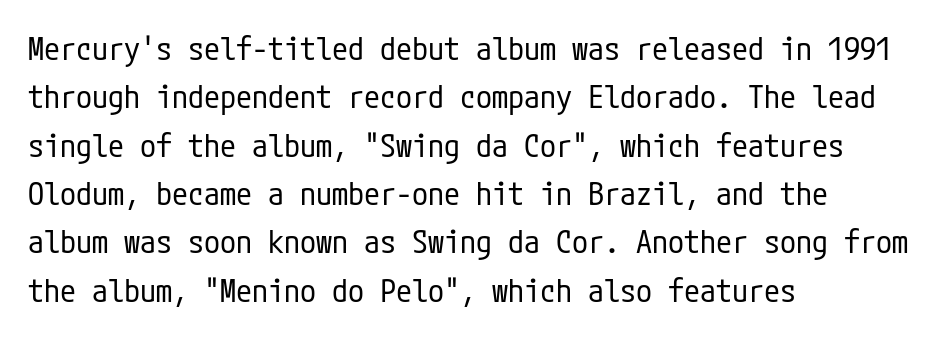
Rule under the text: the space is simply empty. A light-to-regular cut is what we see here. Letterform terminals end flat and unadorned throughout the passage. Layout note: lines flush left.
